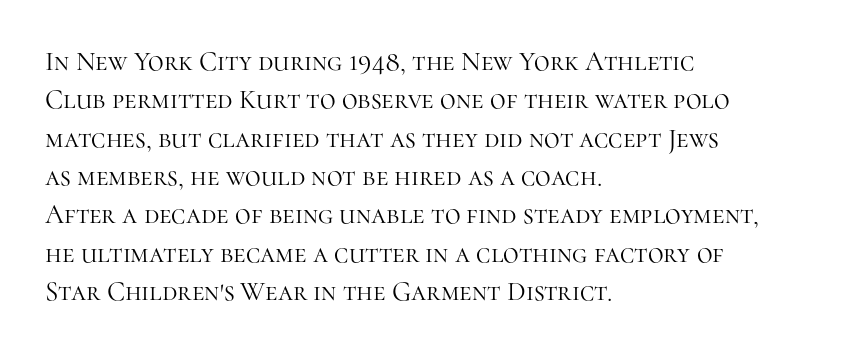
Every row of glyphs begins at an identical x-position on the left. A roman cut, with each character standing at attention. Does the leading feel generous? No, just average. The tracking reads as untouched default to a designer's eye.
